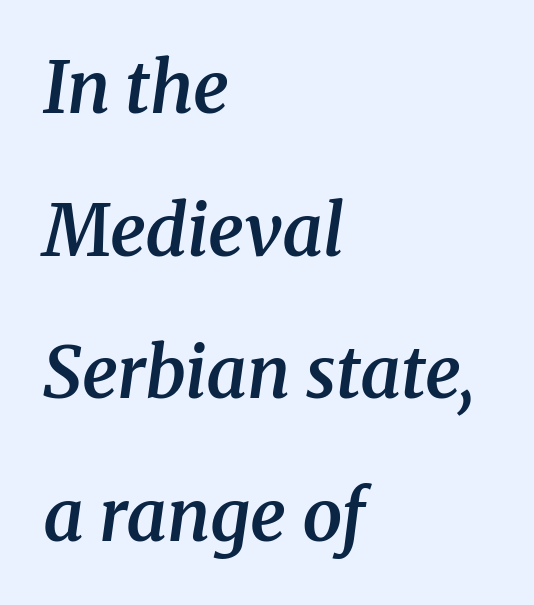
{"serif": "yes", "italic": "yes", "lean": "right", "slant_degrees": 8, "bold": "semi", "weight": "semibold", "width": "normal", "stroke_contrast": "medium", "x_height": "medium", "monospaced": "no", "underline": "no", "align": "left", "line_spacing": "loose", "line_spacing_ratio": 2.01, "letter_spacing": "normal", "letter_spacing_em": 0.0, "glyph_px": 71}
